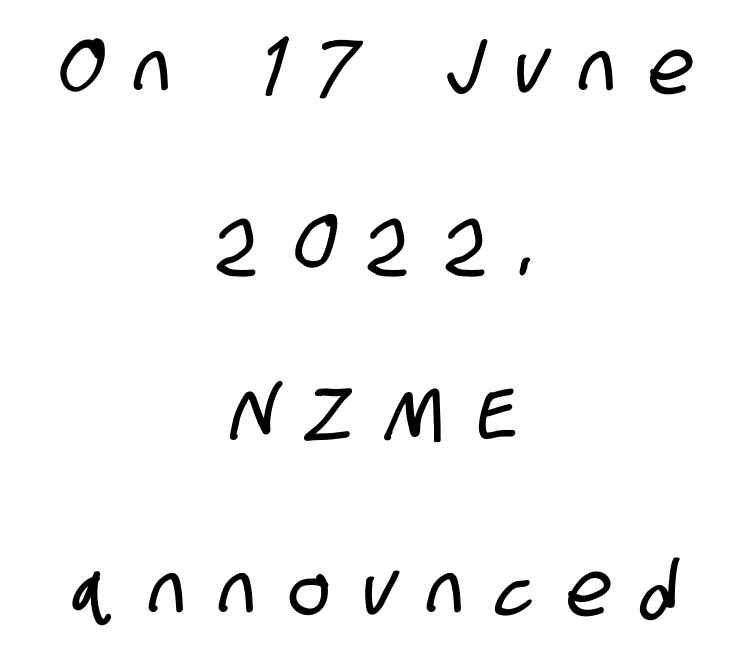
{"serif": "no", "width": "condensed", "stroke_contrast": "low", "x_height": "large", "monospaced": "no", "underline": "no", "align": "center", "line_spacing": "loose", "line_spacing_ratio": 2.29, "letter_spacing": "wide", "letter_spacing_em": 0.44, "glyph_px": 76}
